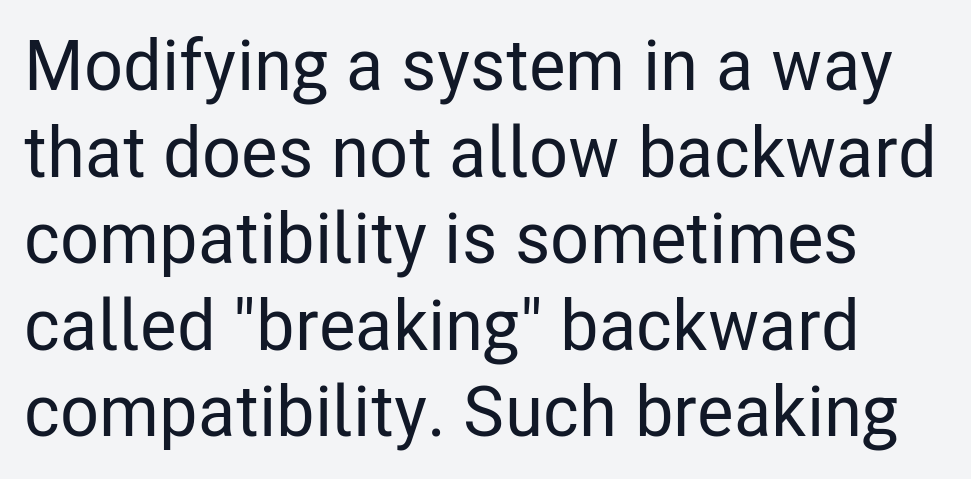
Q: Is the text italic (slanted)? A: No, it is upright.
Q: Is the typeface a serif or a sans-serif typeface? A: Sans-serif.
Q: Is the text underlined? A: No.
Q: Is the spacing between letters normal or unusually wide? A: Normal.
Q: Width (condensed, normal, or wide)? A: Condensed.
Q: Stroke contrast? A: Low.
Q: x-height? A: Medium.
Q: Monospaced? A: No.
